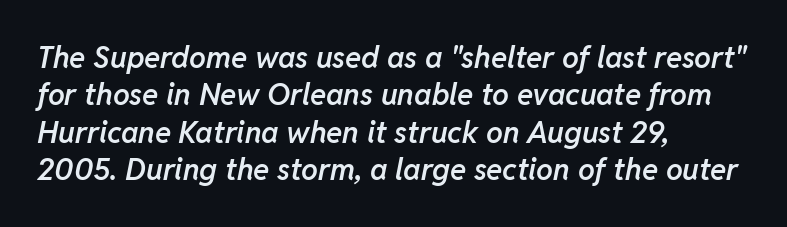
The image shows 30 px semibold type, italic (leaning right); set left-aligned, normal line spacing (1.25x), normal letter spacing, not underlined; low stroke contrast and a medium x-height.
